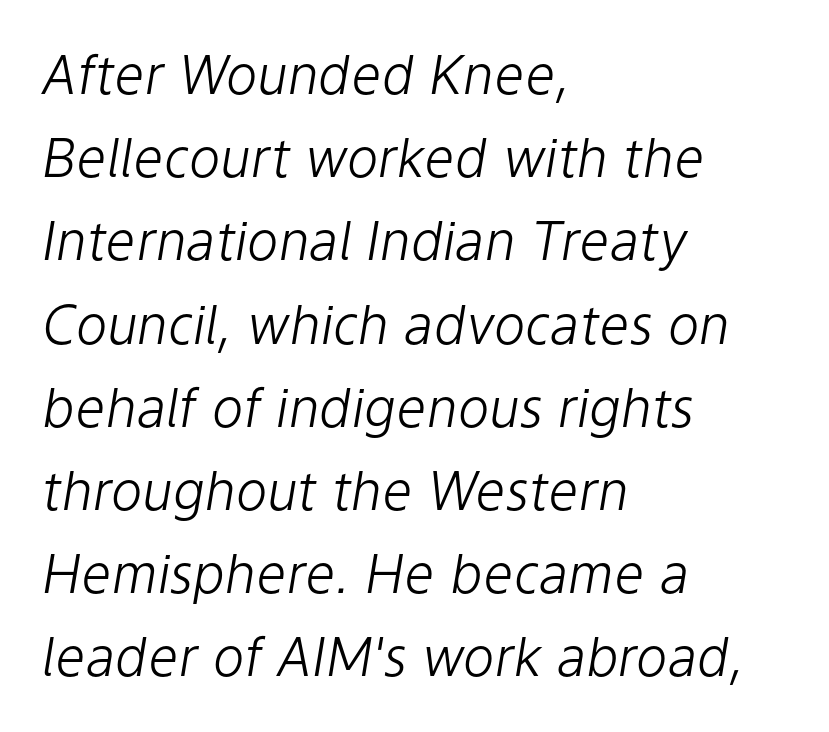
Q: Is the text bold? A: No.
Q: Is the text italic (slanted)? A: Yes, it leans right by about 9 degrees.
Q: Is the text underlined? A: No.
Q: How is the paragraph aligned? A: Left-aligned.
Q: Is the spacing between letters normal or unusually wide? A: Normal.
Q: Is the spacing between lines tight, normal or loose? A: Normal.
Q: Width (condensed, normal, or wide)? A: Normal.
Q: Stroke contrast? A: Low.
Q: x-height? A: Medium.
Q: Monospaced? A: No.
